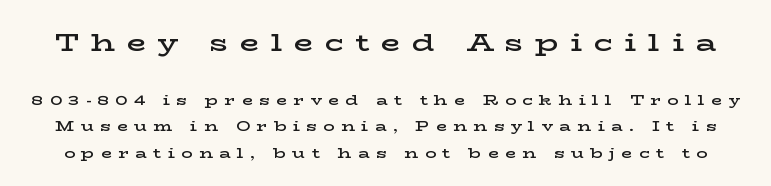
{"italic": "no", "bold": "semi", "underline": "no", "line_spacing_ratio": 1.88, "letter_spacing": "wide", "letter_spacing_em": 0.46, "larger_block": "first", "size_ratio": 1.79, "glyph_px": 25}
